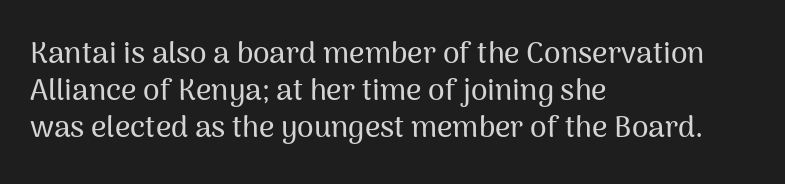
The image shows 30 px sans-serif type, upright; set left-aligned, line spacing 1.23x, normal letter spacing, not underlined; medium stroke contrast and a medium x-height.
